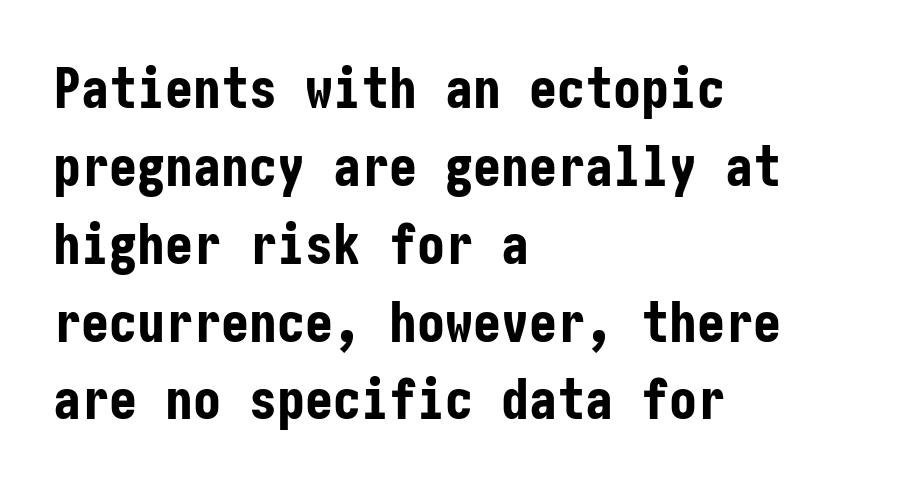
Q: Is the text bold? A: Yes.
Q: Is the text italic (slanted)? A: No, it is upright.
Q: Is the typeface a serif or a sans-serif typeface? A: Sans-serif.
Q: Is the text underlined? A: No.
Q: How is the paragraph aligned? A: Left-aligned.
Q: Is the spacing between letters normal or unusually wide? A: Normal.
Q: Is the spacing between lines tight, normal or loose? A: Normal.
Q: Width (condensed, normal, or wide)? A: Condensed.
Q: Stroke contrast? A: Low.
Q: x-height? A: Medium.
